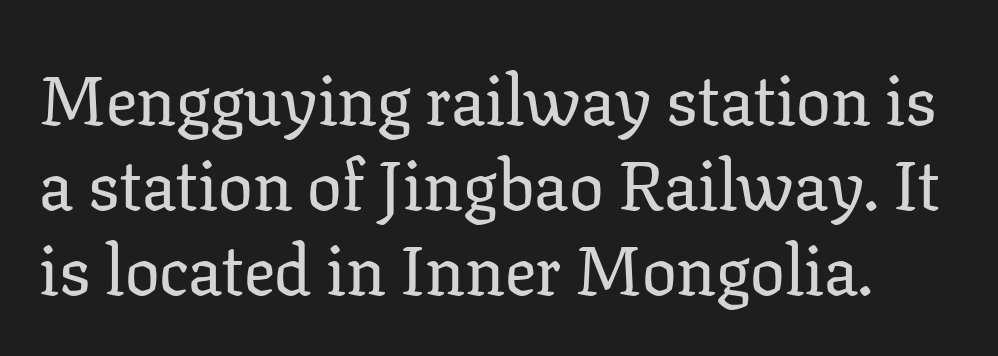
The font's upright variant was chosen for this text. The letters carry serifs — small finishing strokes at the ends of their stems. Words appear dense and cohesive because spacing is normal. The rendering uses natural spacing where letterforms have individual widths.
